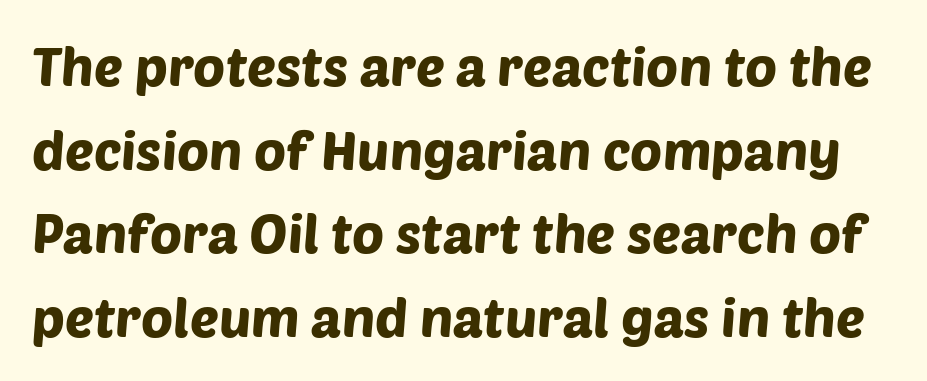
The image shows 54 px sans-serif type; set normal line spacing (1.55x), normal letter spacing, not underlined; low stroke contrast and a large x-height.
